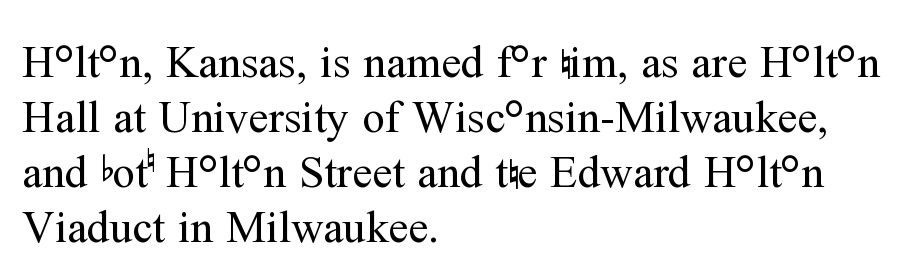
{"serif": "yes", "italic": "no", "bold": "no", "weight": "regular", "width": "normal", "stroke_contrast": "medium", "x_height": "medium", "monospaced": "no", "underline": "no", "align": "left", "line_spacing_ratio": 1.22, "letter_spacing": "normal", "letter_spacing_em": 0.0, "glyph_px": 45}
